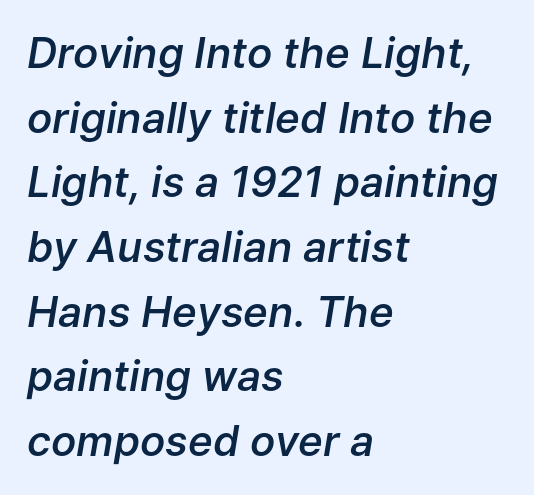
Short note: letters normally spaced. Students, this is semibold: more ink than regular, less than bold. This rendering features lettering with no underline. Whoever set this chose a conventional vertical rhythm. Here the designer chose a conventional face with non-uniform glyph widths.
